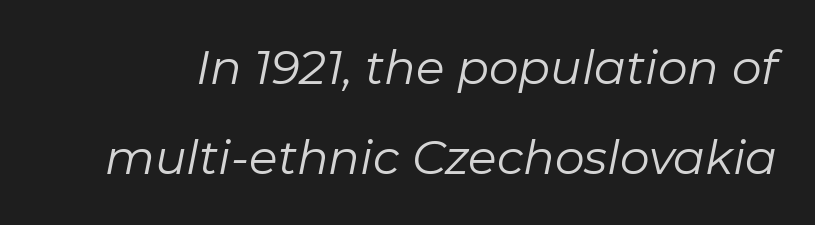
{"italic": "yes", "lean": "right", "slant_degrees": 11, "bold": "no", "weight": "regular", "width": "normal", "stroke_contrast": "low", "x_height": "medium", "monospaced": "no", "underline": "no", "line_spacing": "loose", "line_spacing_ratio": 1.92, "letter_spacing": "normal", "letter_spacing_em": 0.0, "glyph_px": 47}
